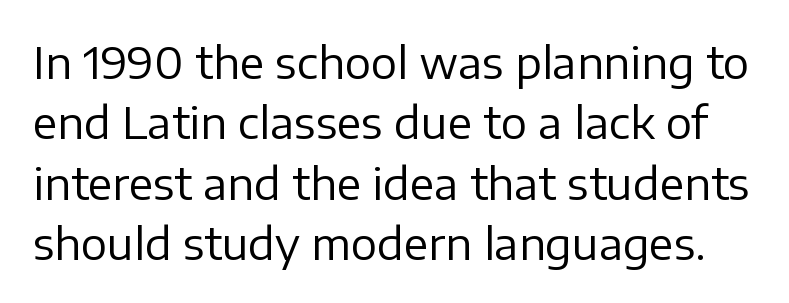
Q: Is the text bold? A: No.
Q: Is the text italic (slanted)? A: No, it is upright.
Q: Is the typeface a serif or a sans-serif typeface? A: Sans-serif.
Q: Is the text underlined? A: No.
Q: Is the spacing between letters normal or unusually wide? A: Normal.
Q: Is the spacing between lines tight, normal or loose? A: Normal.
Q: Width (condensed, normal, or wide)? A: Normal.
Q: Stroke contrast? A: Low.
Q: x-height? A: Medium.
Q: Monospaced? A: No.
